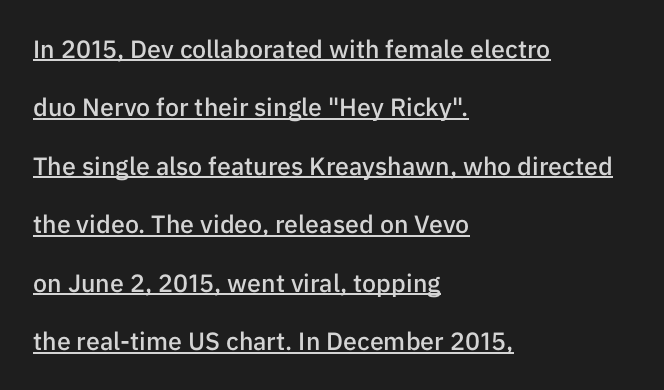
The image shows 25 px text type, upright; set left-aligned, loose line spacing (2.34x), normal letter spacing, underlined.
